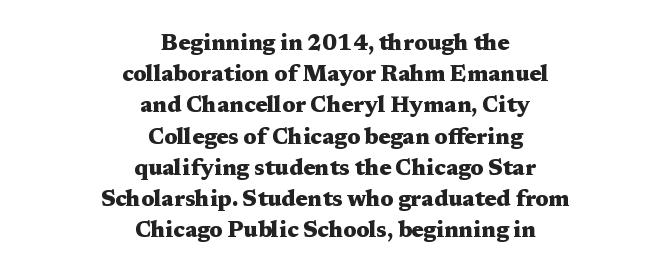
The image shows 22 px bold type, upright; set centered, normal line spacing (1.42x), normal letter spacing, not underlined.
